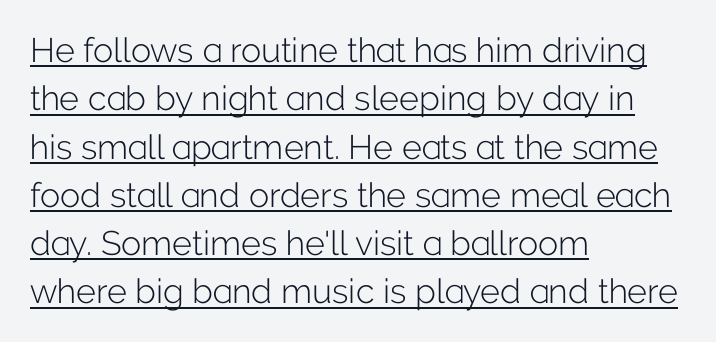
{"serif": "no", "italic": "no", "bold": "no", "weight": "light", "width": "normal", "stroke_contrast": "low", "x_height": "medium", "monospaced": "no", "underline": "yes", "align": "left", "line_spacing": "normal", "line_spacing_ratio": 1.42, "letter_spacing": "normal", "letter_spacing_em": 0.0, "glyph_px": 34}
